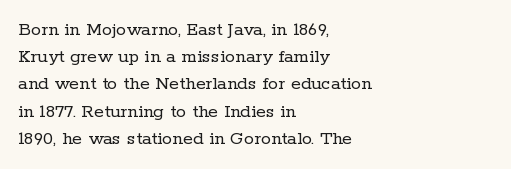
Q: Is the text bold? A: No.
Q: Is the text italic (slanted)? A: No, it is upright.
Q: Is the text underlined? A: No.
Q: How is the paragraph aligned? A: Left-aligned.
Q: Is the spacing between letters normal or unusually wide? A: Normal.
Q: Is the spacing between lines tight, normal or loose? A: Normal.
